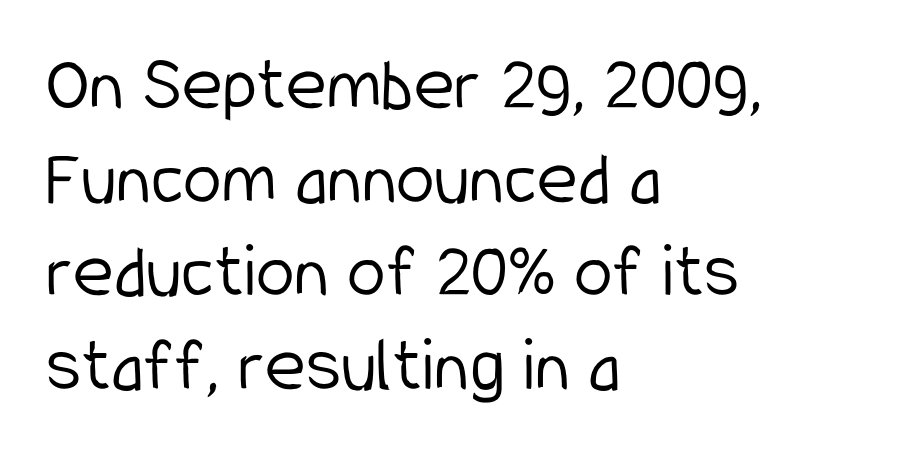
The rag falls on the right side of this text block. Proportional: the letters do not fall into vertical columns. Inter-character spacing is left at the font's built-in metrics. Grotesque or geometric, the face here clearly has no serifs. The area under the type is left untouched. The weight would be labelled regular, book, light, or lighter still.
